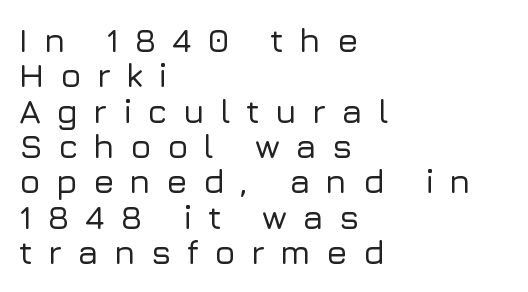
The image shows 34 px sans-serif type, upright; set left-aligned, tight line spacing (1.04x), unusually wide letter spacing (+0.45 em), not underlined; low stroke contrast and a medium x-height.
